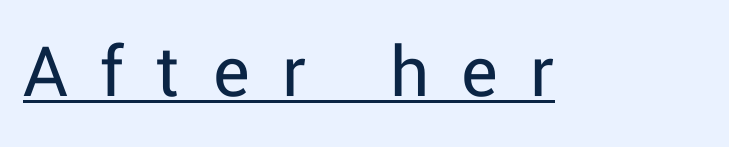
In terms of letterform style, serifs are entirely absent. The letters advance in unequal steps, a hallmark of proportional type. Every word sits above its own underline. The strokes are not fattened; the text isn't bold. Do the letters lean? They stand straight. The type is letterspaced generously, with wide tracking.
